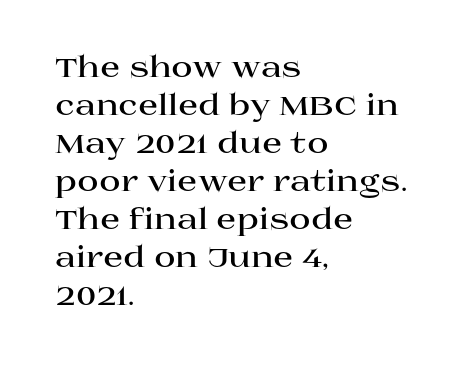
{"serif": "yes", "italic": "no", "bold": "yes", "weight": "bold", "width": "wide", "stroke_contrast": "high", "x_height": "large", "monospaced": "no", "underline": "no", "align": "left", "line_spacing": "normal", "line_spacing_ratio": 1.31, "letter_spacing": "normal", "letter_spacing_em": 0.0, "glyph_px": 29}
